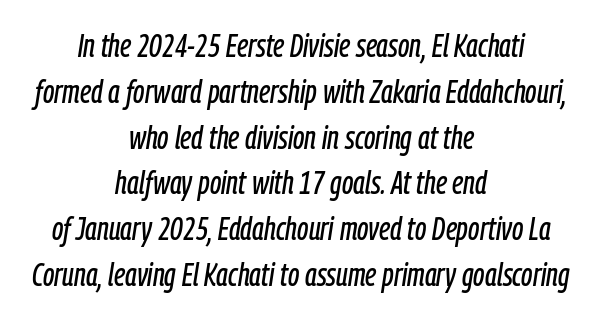
The image shows 32 px condensed type, italic (leaning right); set centered, normal line spacing (1.43x), normal letter spacing, not underlined; low stroke contrast and a medium x-height.
